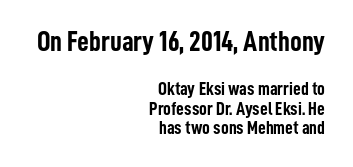
Size hierarchy here favors the leading block over the trailing one. Anything drawn beneath the words? Only blank space. Every character sits straight up, as roman type does. Notice how thick the strokes are: this is what a full bold looks like. A student would call this right alignment; a typographer would say flush right, rag left.
